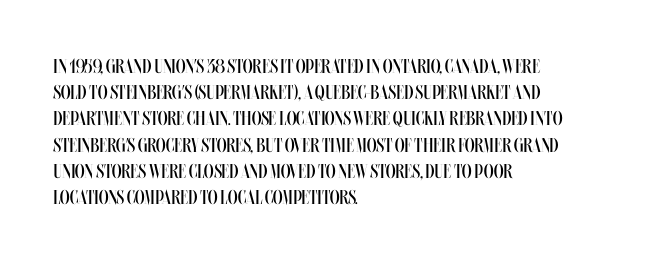
No chunkiness to these letters — they're not bold. Alignment: flush left. Do the letters lean? They stand straight. Horizontal bands of white between lines are of average thickness. Has an underline been added? It has not. Is the letter spacing exaggerated? No — it looks like the ordinary default.
